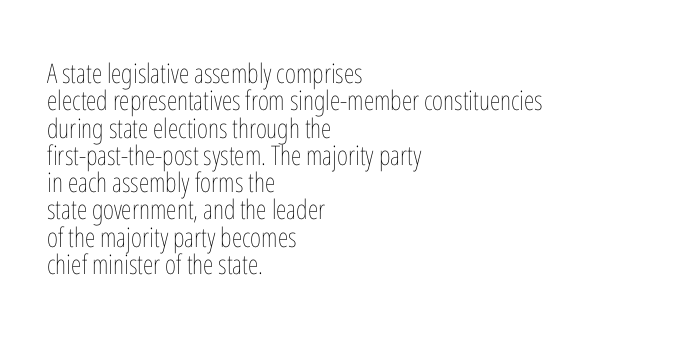
The baseline area is clear. This is the regular roman posture of the typeface. Leading: reduced. The characters are drawn with everyday or finer stroke widths. Typeset ragged right — the left edge is the straight one.
